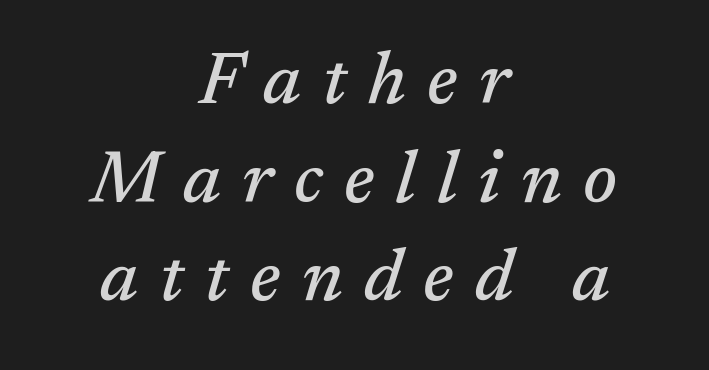
The glyphs look as if they've been sheared to an angle. Caption: expanded tracking, letters set apart. Proportional: the letters do not fall into vertical columns. Clear beneath every line of the passage.
